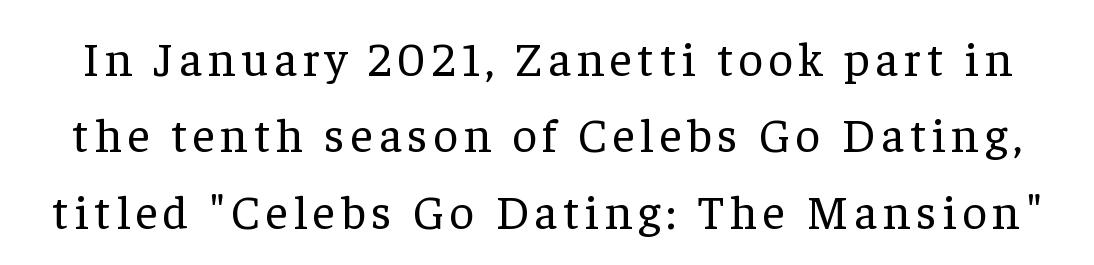
The image shows 48 px regular-weight serif type, upright; set normal line spacing (1.59x), not underlined; low stroke contrast and a medium x-height.
